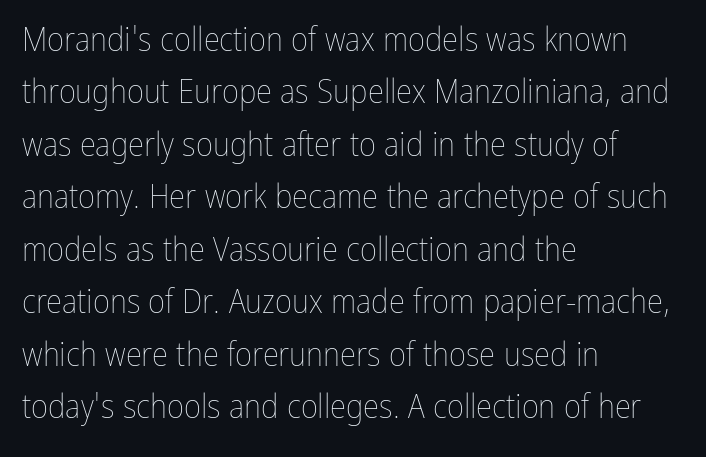
{"italic": "no", "bold": "no", "weight": "thin", "width": "condensed", "stroke_contrast": "low", "x_height": "medium", "monospaced": "no", "underline": "no", "align": "left", "line_spacing": "normal", "line_spacing_ratio": 1.59, "letter_spacing": "normal", "letter_spacing_em": 0.0, "glyph_px": 33}
